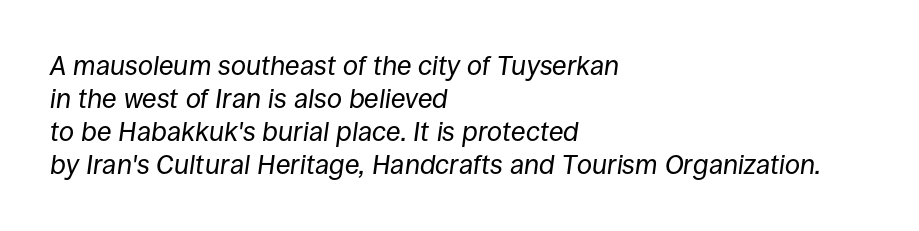
The image shows 27 px text type, italic (leaning right); set left-aligned, line spacing 1.22x, normal letter spacing, not underlined.
